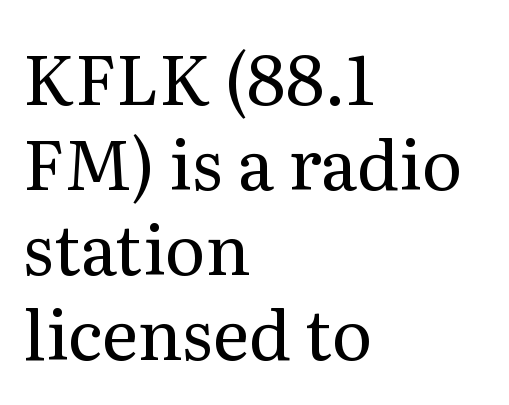
Unbolded letterforms with no extra heft. In terms of letterform style, serifs are clearly present. Do the characters align in a grid? No, the font is proportional. Posture: vertical. The rag falls on the right side of this text block. Decoration check: the copy has no underline.
